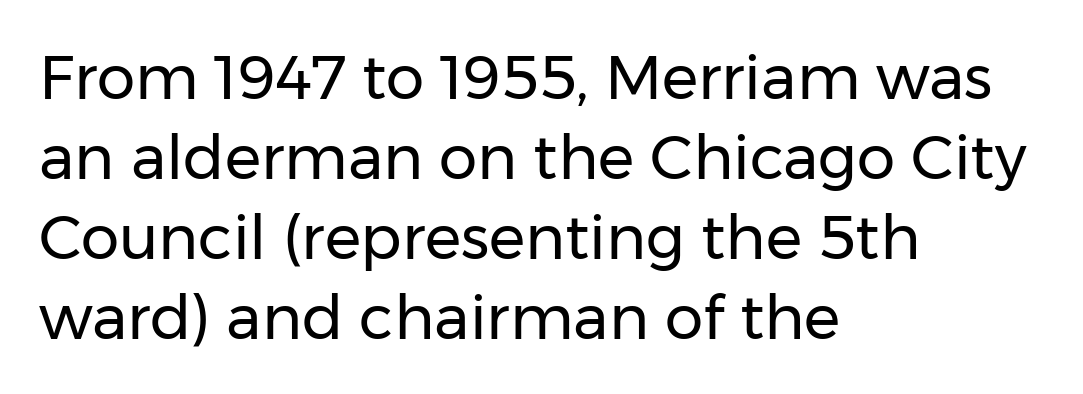
{"serif": "no", "italic": "no", "bold": "no", "weight": "regular", "width": "normal", "stroke_contrast": "low", "x_height": "medium", "monospaced": "no", "underline": "no", "align": "left", "line_spacing": "normal", "line_spacing_ratio": 1.31, "letter_spacing": "normal", "letter_spacing_em": 0.0, "glyph_px": 61}
